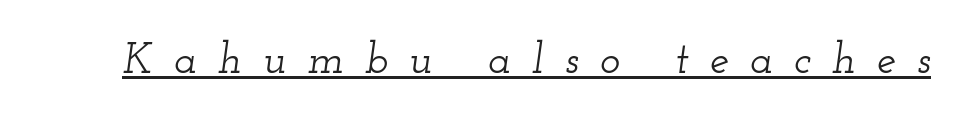
Beneath each row of characters lies a ruled line. The axis of the letterforms is tilted away from vertical. These lines are composed in type with serifs. The face used here is proportionally spaced, like ordinary book or web type. The letterforms stand isolated, each surrounded by extra space.
